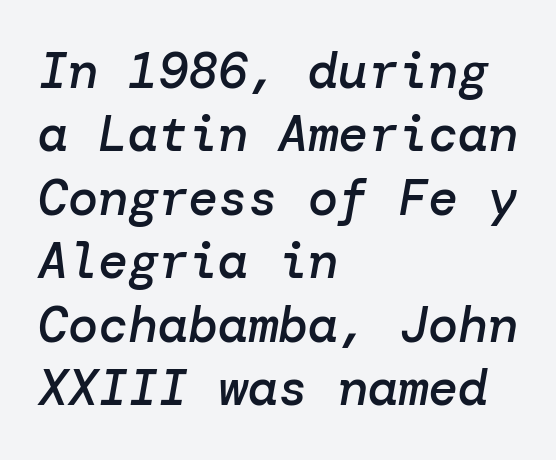
The string is rendered with underlining switched off. The gaps between neighbouring characters are ordinary and unremarkable. The paragraph shown leans on its left margin. Would a proofreader flag this as italicized? Yes.
